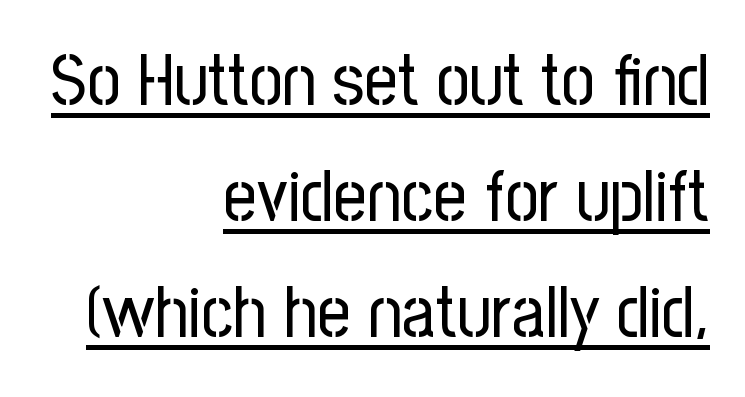
Q: Is the text bold? A: No.
Q: Is the text italic (slanted)? A: No, it is upright.
Q: Is the typeface a serif or a sans-serif typeface? A: Sans-serif.
Q: Is the text underlined? A: Yes.
Q: How is the paragraph aligned? A: Right-aligned.
Q: Is the spacing between letters normal or unusually wide? A: Normal.
Q: Is the spacing between lines tight, normal or loose? A: Normal.
Q: Width (condensed, normal, or wide)? A: Condensed.
Q: Stroke contrast? A: Low.
Q: x-height? A: Medium.
Q: Monospaced? A: No.
